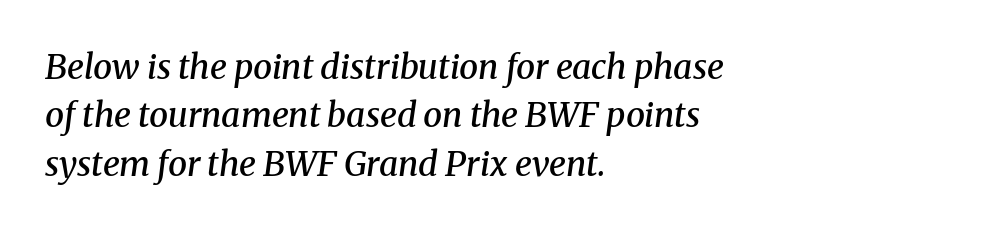
Each new line begins a customary step beneath the previous one. The glyphs have the mass of a demibold cut, below bold. The type is set solid horizontally, with unmodified tracking. These lines are composed in type with serifs.
